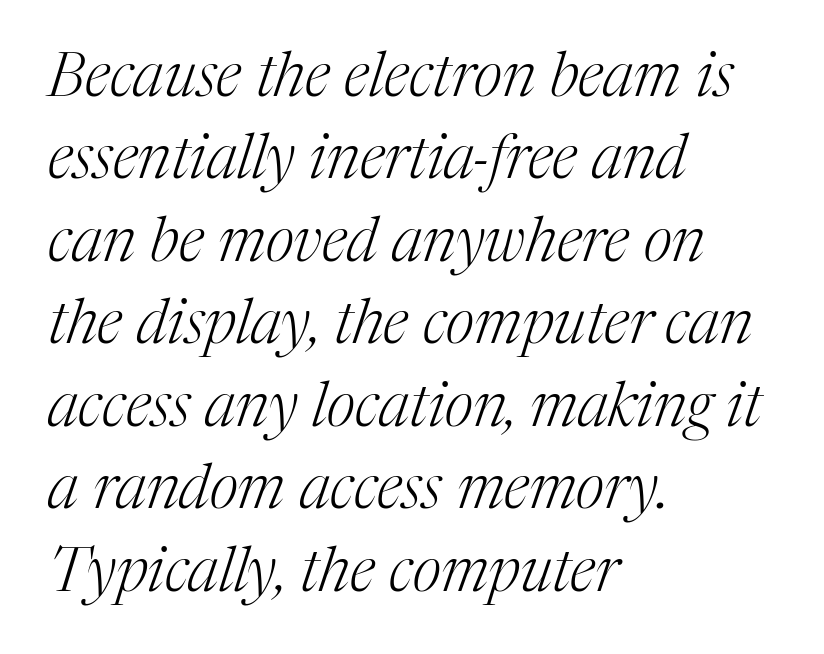
{"serif": "yes", "italic": "yes", "lean": "right", "slant_degrees": 17, "bold": "no", "weight": "light", "width": "normal", "stroke_contrast": "medium", "x_height": "medium", "monospaced": "no", "underline": "no", "align": "left", "line_spacing": "normal", "line_spacing_ratio": 1.33, "letter_spacing": "normal", "letter_spacing_em": 0.0, "glyph_px": 62}
